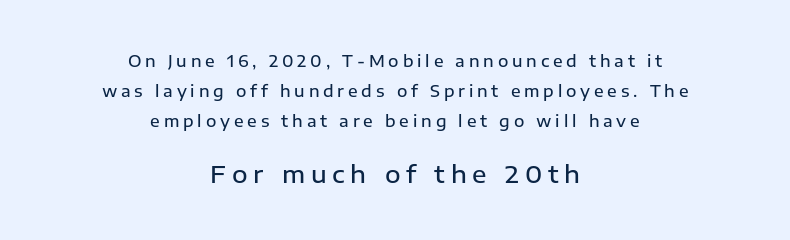
{"italic": "no", "bold": "semi", "underline": "no", "align": "center", "line_spacing_ratio": 1.86, "letter_spacing": "wide", "letter_spacing_em": 0.24, "larger_block": "second", "size_ratio": 1.5, "glyph_px": 24}
